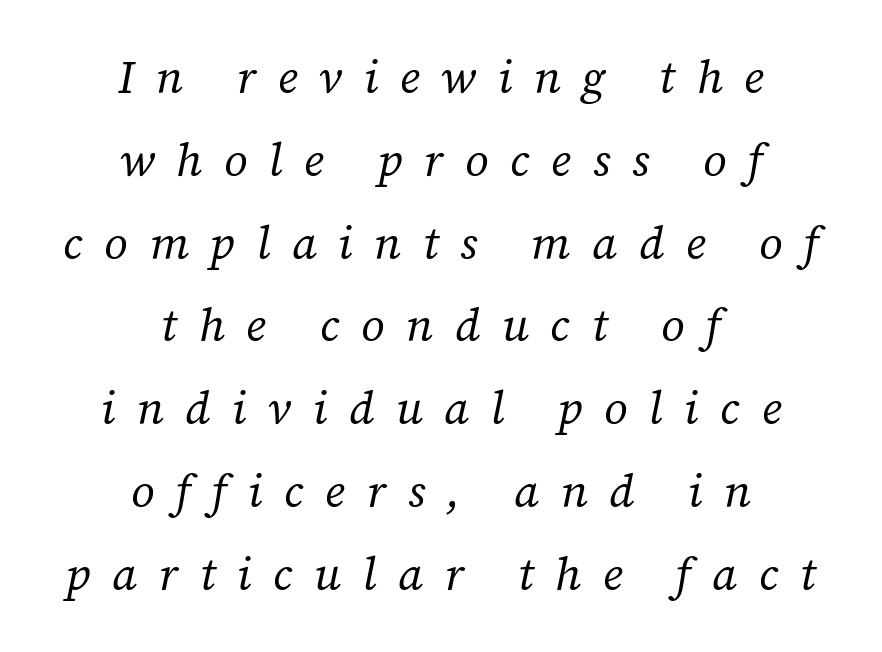
Descender tails drop into unmarked territory. This is oblique type, the kind used for emphasis or titles. Visually the block forms a symmetrical silhouette, jagged on both flanks. Unlike a clean sans, this face finishes its strokes with serifs.
